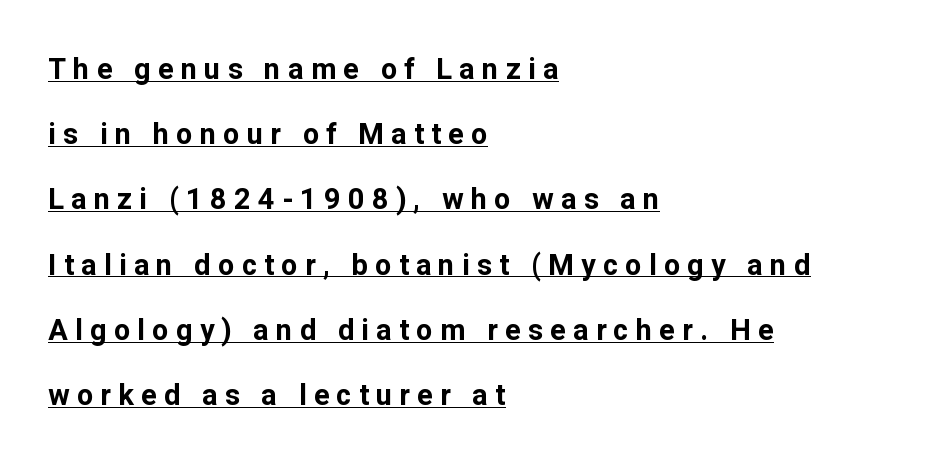
Q: Is the text bold? A: Yes.
Q: Is the text italic (slanted)? A: No, it is upright.
Q: Is the typeface a serif or a sans-serif typeface? A: Sans-serif.
Q: Is the text underlined? A: Yes.
Q: How is the paragraph aligned? A: Left-aligned.
Q: Is the spacing between letters normal or unusually wide? A: Unusually wide.
Q: Is the spacing between lines tight, normal or loose? A: Loose.
Q: Width (condensed, normal, or wide)? A: Normal.
Q: Stroke contrast? A: Low.
Q: x-height? A: Medium.
Q: Monospaced? A: No.
